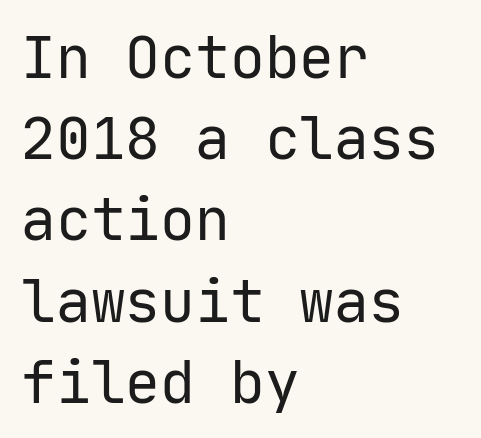
Grotesque or geometric, the face here clearly has no serifs. Compared with typical body copy, the letter spacing here is the same. The typeface has the unassuming heft of standard copy or less. Do the characters align in a grid? Yes, the font is monospaced. The string is rendered with underlining switched off.
